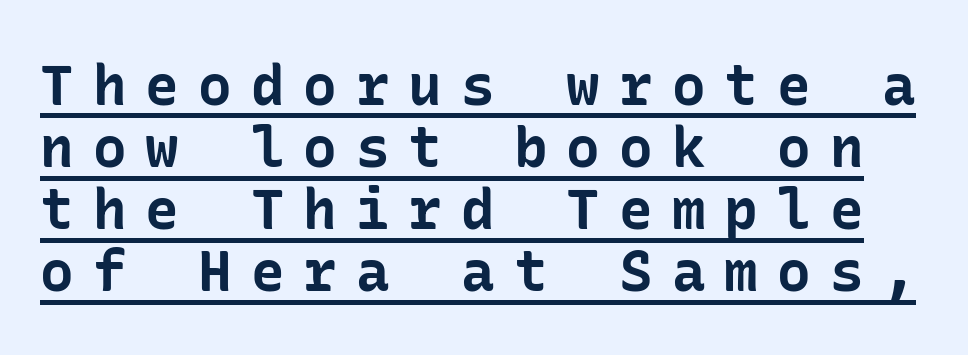
Q: Is the text bold? A: Yes.
Q: Is the text italic (slanted)? A: No, it is upright.
Q: Is the typeface a serif or a sans-serif typeface? A: Sans-serif.
Q: Is the text underlined? A: Yes.
Q: Is the spacing between letters normal or unusually wide? A: Unusually wide.
Q: Is the spacing between lines tight, normal or loose? A: Tight.
Q: Width (condensed, normal, or wide)? A: Normal.
Q: Stroke contrast? A: Low.
Q: x-height? A: Medium.
